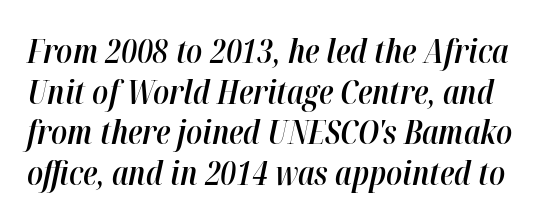
Compared with an ordinary text face, these strokes are moderately heavier — a semibold. Think of a printed novel: that variable character pitch is what you see here. No word sits above an underline. It's the slanting kind of type. Compared with typical body copy, the letter spacing here is the same.
